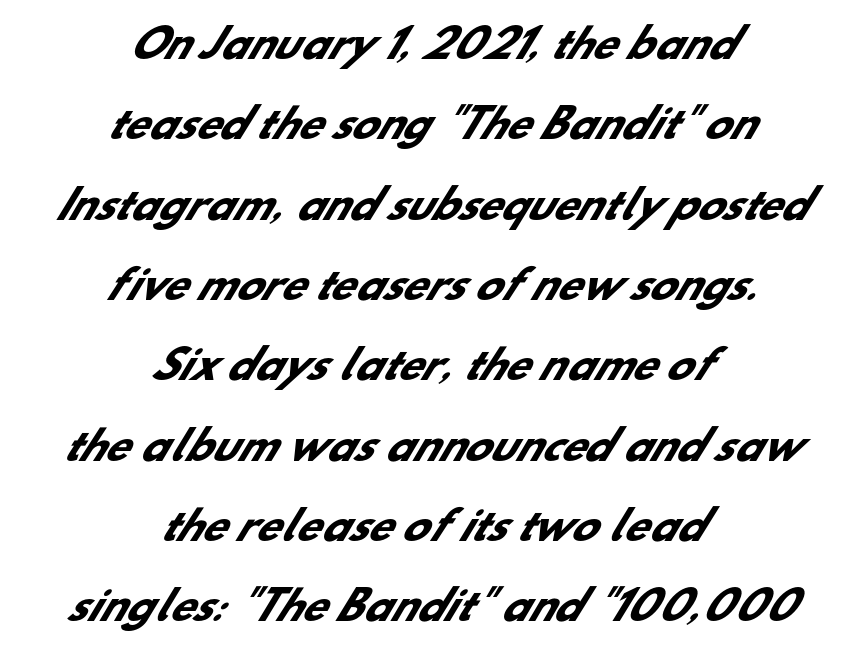
The rendering uses a bold face; every stroke is thick and dark. Think of a printed novel: that variable character pitch is what you see here. The rendering positions every line midway between the sides. The letters carry no serifs — their stems end cleanly without finishing strokes. Vertically, the passage feels expansive, rows floating well apart.
